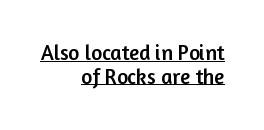
{"italic": "no", "underline": "yes", "align": "right", "line_spacing": "tight", "line_spacing_ratio": 1.12, "letter_spacing": "normal", "letter_spacing_em": 0.0, "glyph_px": 21}
